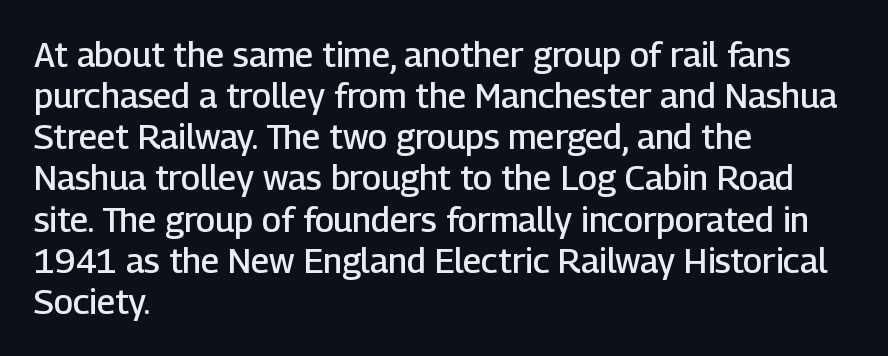
Serif or sans? Sans — the stroke terminals are bare. A clean baseline with only descenders dipping below it. These lines are rendered in a variable-pitch font. Words appear dense and cohesive because spacing is normal.
